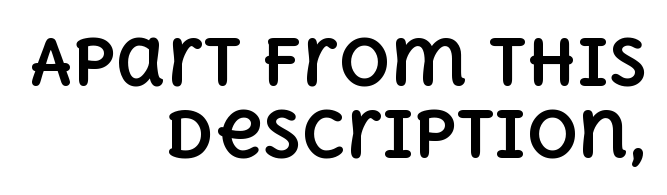
Q: Is the text bold? A: Yes.
Q: Is the text italic (slanted)? A: No, it is upright.
Q: Is the text underlined? A: No.
Q: How is the paragraph aligned? A: Right-aligned.
Q: Is the spacing between letters normal or unusually wide? A: Normal.
Q: Is the spacing between lines tight, normal or loose? A: Tight.
Q: Width (condensed, normal, or wide)? A: Normal.
Q: x-height? A: Large.
Q: Monospaced? A: No.
